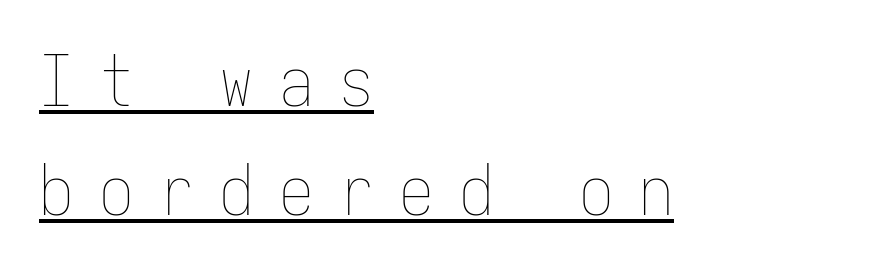
{"italic": "no", "bold": "no", "weight": "thin", "width": "condensed", "stroke_contrast": "low", "x_height": "medium", "monospaced": "yes", "underline": "yes", "align": "left", "line_spacing": "normal", "line_spacing_ratio": 1.58, "letter_spacing": "wide", "letter_spacing_em": 0.37, "glyph_px": 69}
